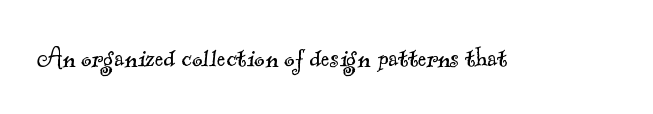
The image shows 32 px light serif type; set normal letter spacing, not underlined; a small x-height.
